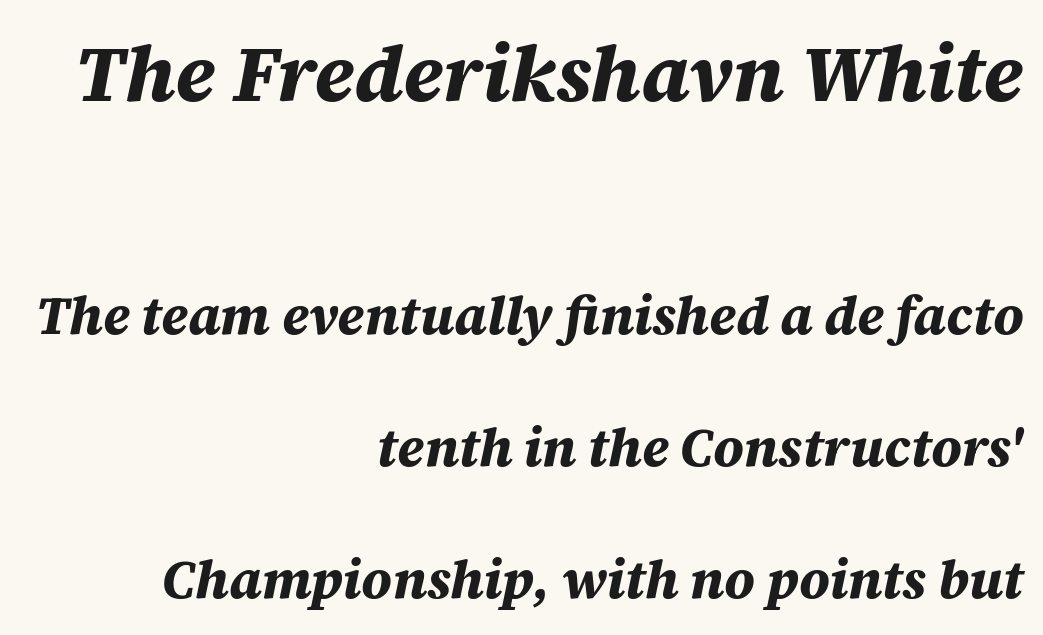
The image shows 79 px bold type, italic (leaning right); set right-aligned, loose line spacing (2.49x), normal letter spacing, not underlined; the first (top) block is 1.49x larger; medium stroke contrast and a large x-height.
